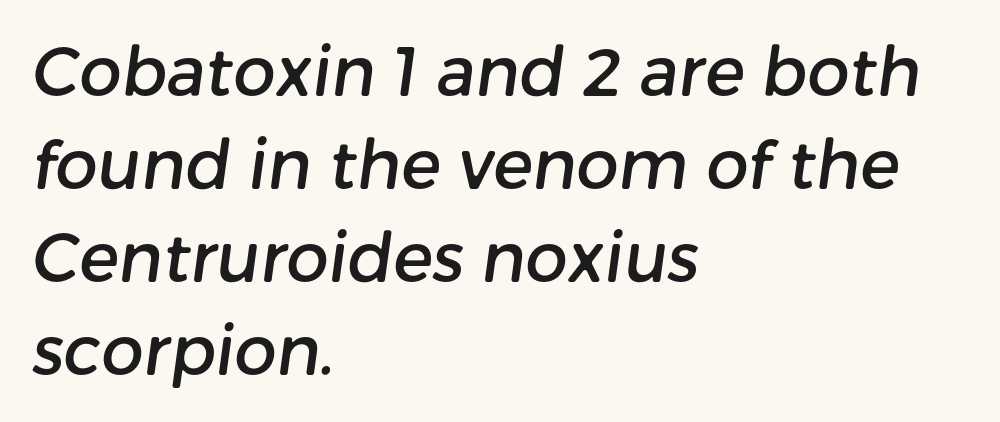
Q: Is the typeface a serif or a sans-serif typeface? A: Sans-serif.
Q: Is the text underlined? A: No.
Q: How is the paragraph aligned? A: Left-aligned.
Q: Is the spacing between letters normal or unusually wide? A: Normal.
Q: Is the spacing between lines tight, normal or loose? A: Normal.
Q: Width (condensed, normal, or wide)? A: Normal.
Q: Stroke contrast? A: Low.
Q: x-height? A: Medium.
Q: Monospaced? A: No.
